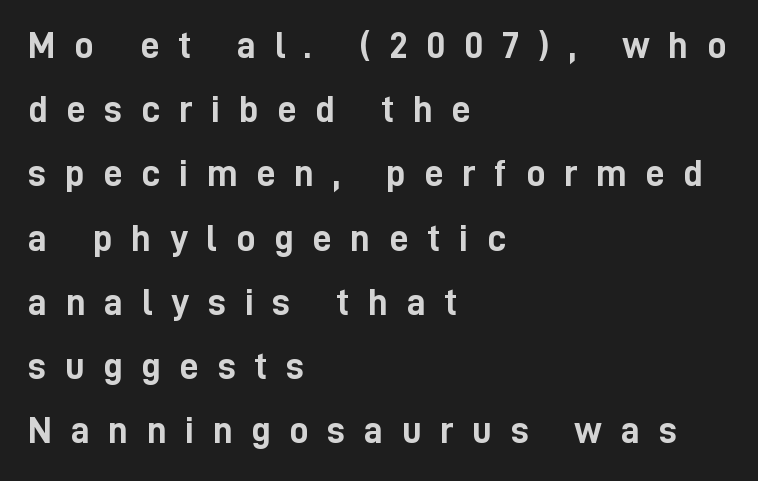
{"serif": "no", "italic": "no", "bold": "yes", "weight": "semibold", "width": "condensed", "stroke_contrast": "low", "x_height": "medium", "monospaced": "no", "underline": "no", "align": "left", "line_spacing": "normal", "line_spacing_ratio": 1.69, "letter_spacing": "wide", "letter_spacing_em": 0.49, "glyph_px": 38}
